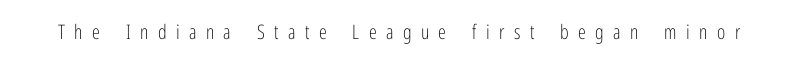
The area under the type is left untouched. Upright lettering throughout. The face looks like a standard text weight, possibly lighter. Honestly, the letter spacing is so wide it's the main thing you notice.
